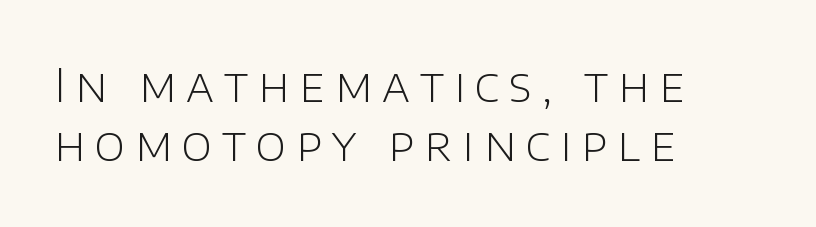
Q: Is the text bold? A: No.
Q: Is the text italic (slanted)? A: No, it is upright.
Q: Is the typeface a serif or a sans-serif typeface? A: Sans-serif.
Q: Is the text underlined? A: No.
Q: How is the paragraph aligned? A: Left-aligned.
Q: Is the spacing between letters normal or unusually wide? A: Unusually wide.
Q: Is the spacing between lines tight, normal or loose? A: Normal.
Q: Width (condensed, normal, or wide)? A: Normal.
Q: Stroke contrast? A: Low.
Q: x-height? A: Large.
Q: Monospaced? A: No.
